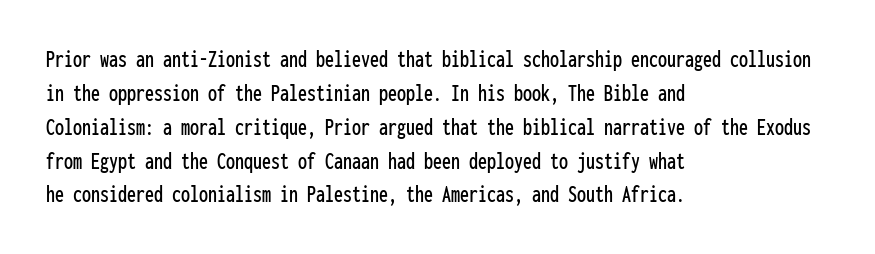
Q: Is the text italic (slanted)? A: No, it is upright.
Q: Is the text underlined? A: No.
Q: How is the paragraph aligned? A: Left-aligned.
Q: Is the spacing between letters normal or unusually wide? A: Normal.
Q: Is the spacing between lines tight, normal or loose? A: Normal.
